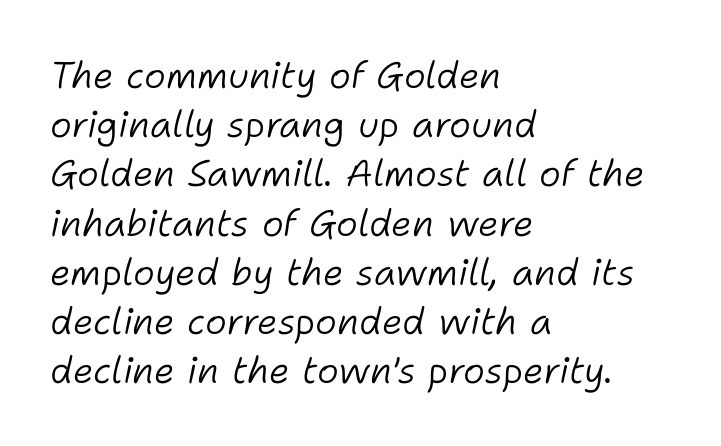
Successive baselines arrive at the customary interval. Line beginnings align vertically; line endings do not. Letters have the restrained weight of plain body copy at most. Here the designer chose a conventional face with non-uniform glyph widths. What stands out about the letter spacing? Nothing — it is the standard amount. This rendering features lettering with no underline.
